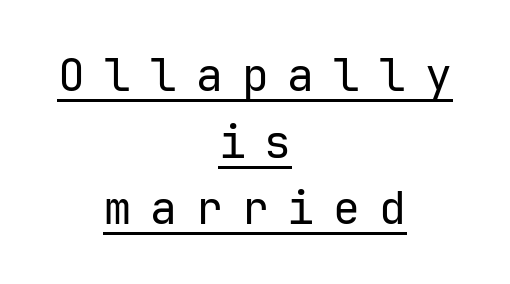
The image shows 45 px regular-weight sans-serif type, upright, monospaced; set centered, normal line spacing (1.48x), unusually wide letter spacing (+0.42 em), underlined; low stroke contrast and a medium x-height.
